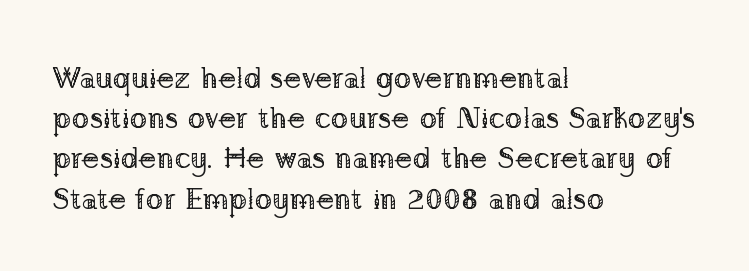
{"serif": "yes", "italic": "no", "bold": "no", "weight": "regular", "width": "normal", "stroke_contrast": "low", "x_height": "medium", "monospaced": "no", "underline": "no", "align": "left", "line_spacing": "normal", "line_spacing_ratio": 1.34, "letter_spacing": "normal", "letter_spacing_em": 0.0, "glyph_px": 30}
